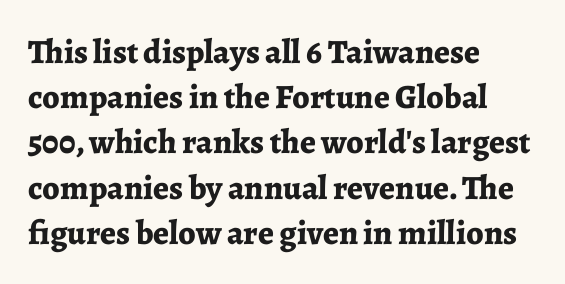
Think of a printed novel: that variable character pitch is what you see here. Students, this is bold: see how much ink each stroke carries. Upright lettering throughout. Casual observation: everything's shoved over to the left.
